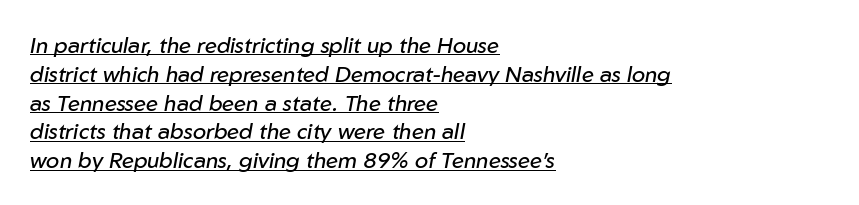
In terms of posture, this sample is oblique. This reads as an unemphasized weight, regular at the heaviest. The designer left line spacing at the default. This sample uses plain, unmodified letter spacing.
